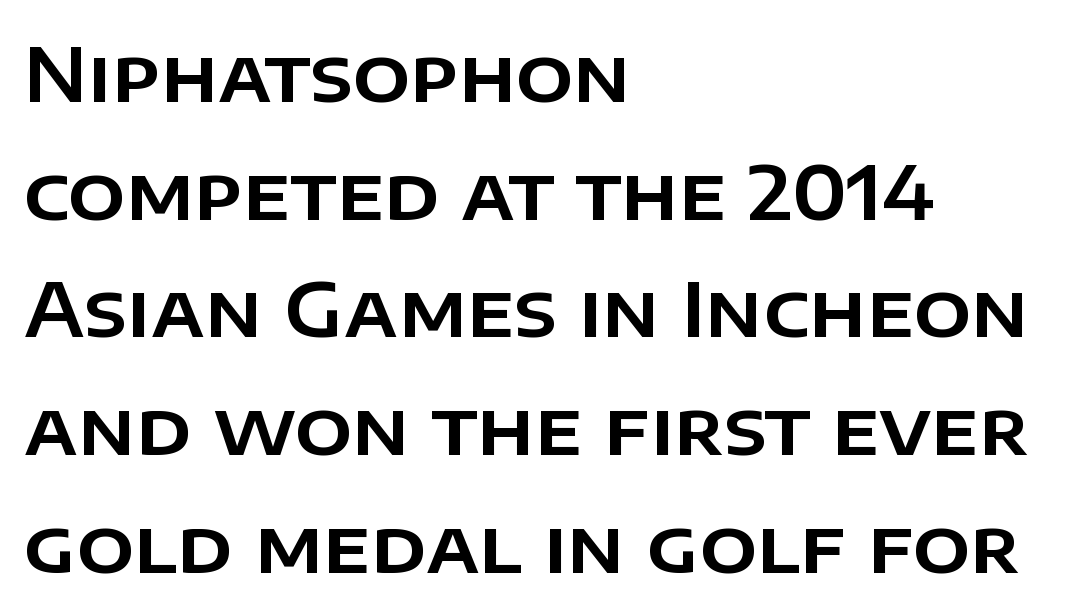
{"serif": "no", "italic": "no", "width": "normal", "stroke_contrast": "low", "x_height": "large", "monospaced": "no", "underline": "no", "align": "left", "line_spacing": "normal", "line_spacing_ratio": 1.57, "letter_spacing": "normal", "letter_spacing_em": 0.0, "glyph_px": 75}
